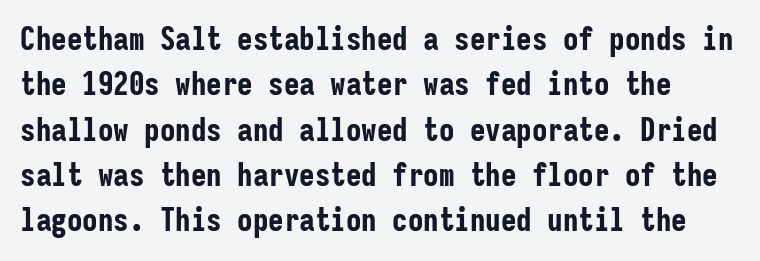
The image shows 31 px bold, condensed sans-serif type, upright, monospaced; set normal line spacing (1.46x), normal letter spacing, not underlined; low stroke contrast and a medium x-height.
